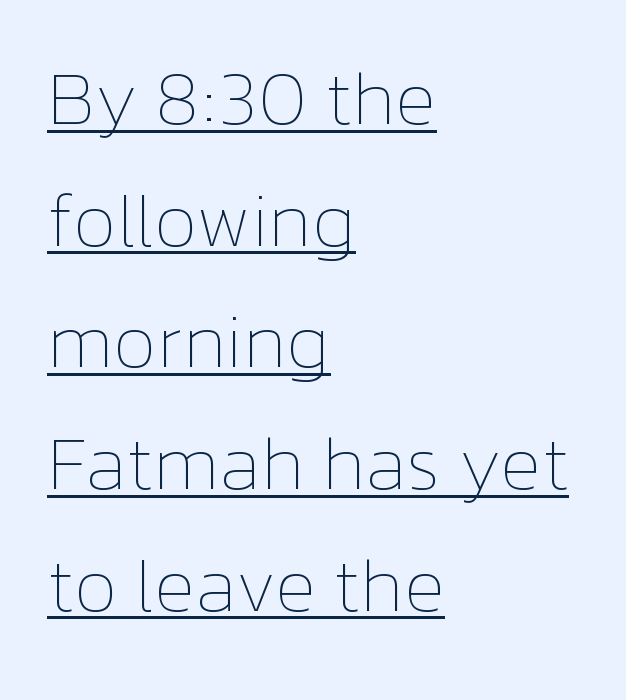
The face used here is proportionally spaced, like ordinary book or web type. Stems and bowls with no extra thickness — not bold. Italic: no, the glyphs are upright roman. The vertical gap from one line to the next is medium. This rendering leaves character spacing at its baseline value. You can see a thin bar hugging the bottom of the glyphs.
